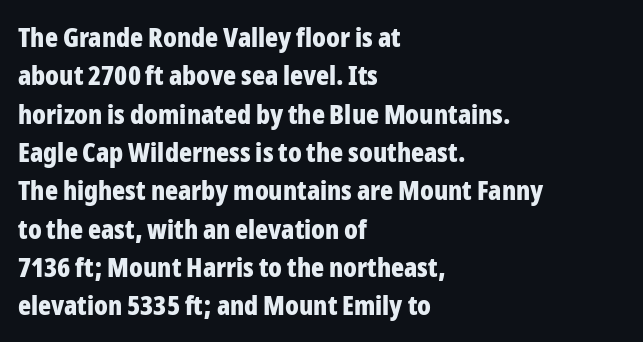
{"italic": "no", "bold": "yes", "underline": "no", "align": "left", "line_spacing": "normal", "line_spacing_ratio": 1.42, "letter_spacing": "normal", "letter_spacing_em": 0.0, "glyph_px": 27}
